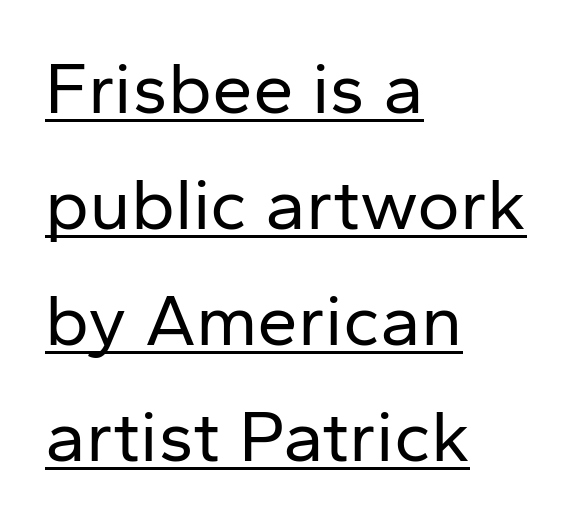
Q: Is the text bold? A: No.
Q: Is the text italic (slanted)? A: No, it is upright.
Q: Is the typeface a serif or a sans-serif typeface? A: Sans-serif.
Q: Is the text underlined? A: Yes.
Q: How is the paragraph aligned? A: Left-aligned.
Q: Is the spacing between letters normal or unusually wide? A: Normal.
Q: Is the spacing between lines tight, normal or loose? A: Normal.
Q: Width (condensed, normal, or wide)? A: Normal.
Q: Stroke contrast? A: Low.
Q: x-height? A: Medium.
Q: Monospaced? A: No.
